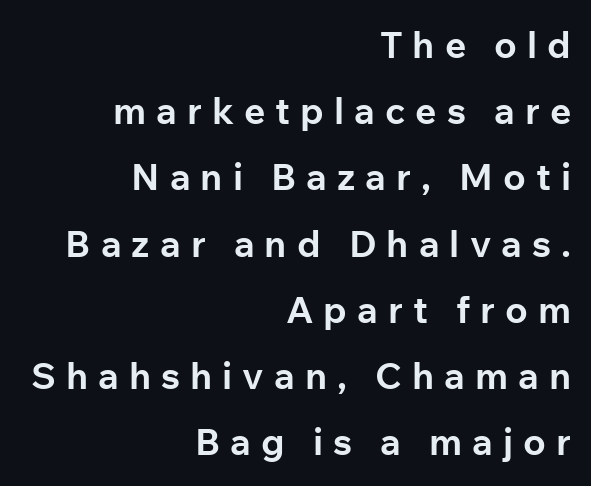
{"serif": "no", "italic": "no", "bold": "yes", "weight": "bold", "width": "normal", "stroke_contrast": "low", "x_height": "medium", "monospaced": "no", "underline": "no", "align": "right", "line_spacing_ratio": 1.79, "letter_spacing": "wide", "letter_spacing_em": 0.27, "glyph_px": 37}
